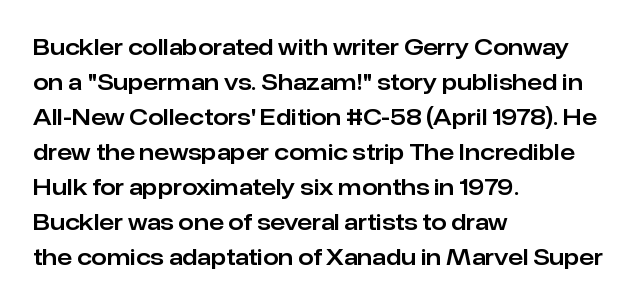
Q: Is the text italic (slanted)? A: No, it is upright.
Q: Is the text underlined? A: No.
Q: How is the paragraph aligned? A: Left-aligned.
Q: Is the spacing between letters normal or unusually wide? A: Normal.
Q: Is the spacing between lines tight, normal or loose? A: Normal.
